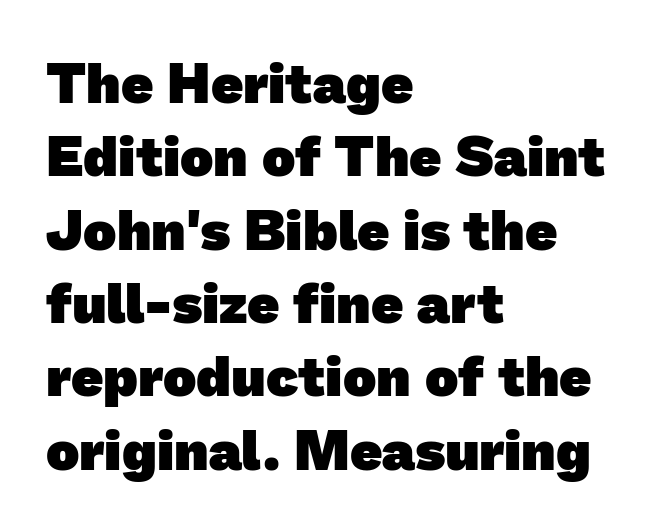
The image shows 56 px heavy sans-serif type; set left-aligned, normal line spacing (1.31x), normal letter spacing, not underlined; low stroke contrast and a medium x-height.
